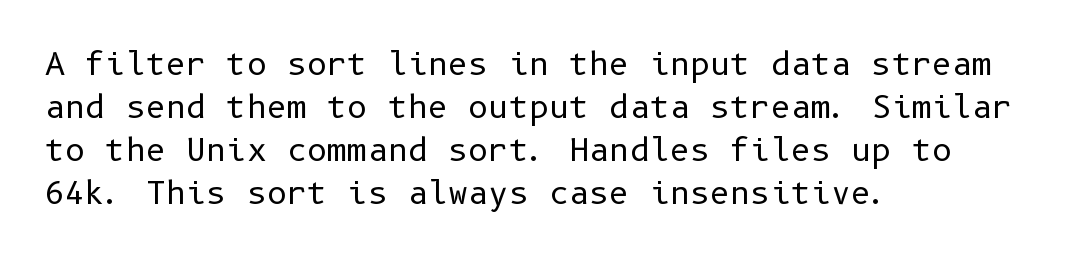
A quiet, ordinary-to-light weight characterises the typeface. In terms of leading, this rendering sits right in the middle. No word sits above an underline. A classic flush-left, rag-right setting is used for this passage.
